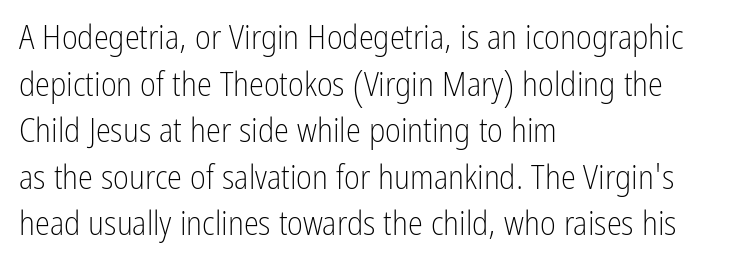
Lines of text with bare space underneath. Line spacing here is normal. Here the designer chose a conventional face with non-uniform glyph widths. The letterforms sit at book weight or below. The lines in this sample share a left origin and differ only in where they stop.
